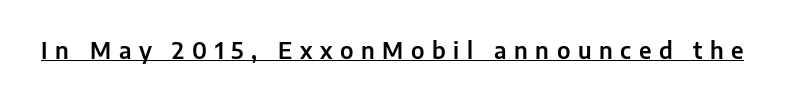
In terms of posture, this sample is upright. Someone cranked the tracking dial way up on this one. Underlining? Definitely there.
